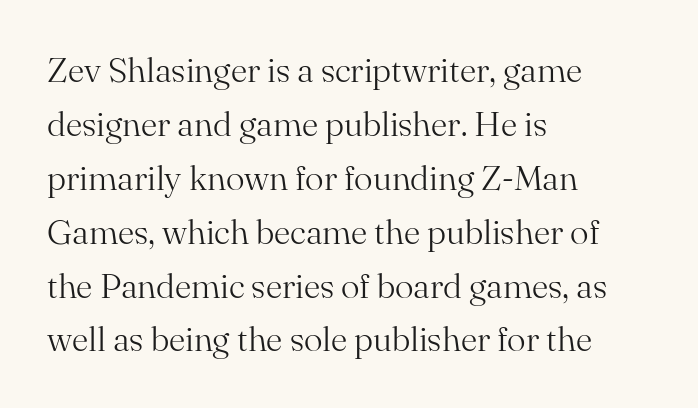
Does the copy run flush right? No — it runs flush left. The typesetting does not lean heavy: it is not bold. The foot of each line stays bare and open. Character widths vary here, with narrow letters taking less room than wide ones.
